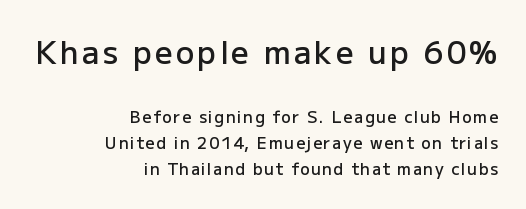
{"serif": "no", "italic": "no", "bold": "semi", "weight": "semibold", "width": "normal", "stroke_contrast": "low", "x_height": "medium", "monospaced": "no", "underline": "no", "align": "right", "line_spacing": "normal", "line_spacing_ratio": 1.64, "larger_block": "first", "size_ratio": 1.94, "glyph_px": 31}
